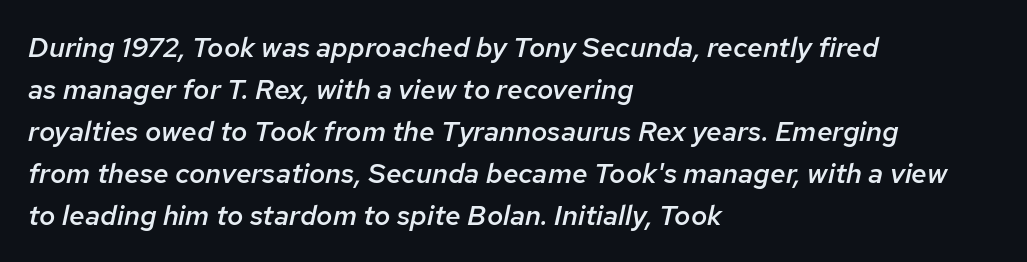
Q: Is the text bold? A: Semi-bold.
Q: Is the text italic (slanted)? A: Yes, it leans right by about 12 degrees.
Q: Is the text underlined? A: No.
Q: How is the paragraph aligned? A: Left-aligned.
Q: Is the spacing between letters normal or unusually wide? A: Normal.
Q: Is the spacing between lines tight, normal or loose? A: Normal.
Q: Width (condensed, normal, or wide)? A: Normal.
Q: Stroke contrast? A: Low.
Q: x-height? A: Medium.
Q: Monospaced? A: No.
